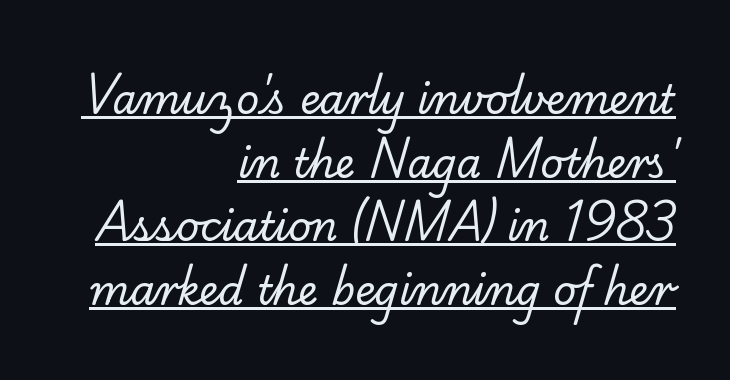
The image shows 40 px regular-weight type; set right-aligned, normal line spacing (1.59x), normal letter spacing, underlined; low stroke contrast and a small x-height.
